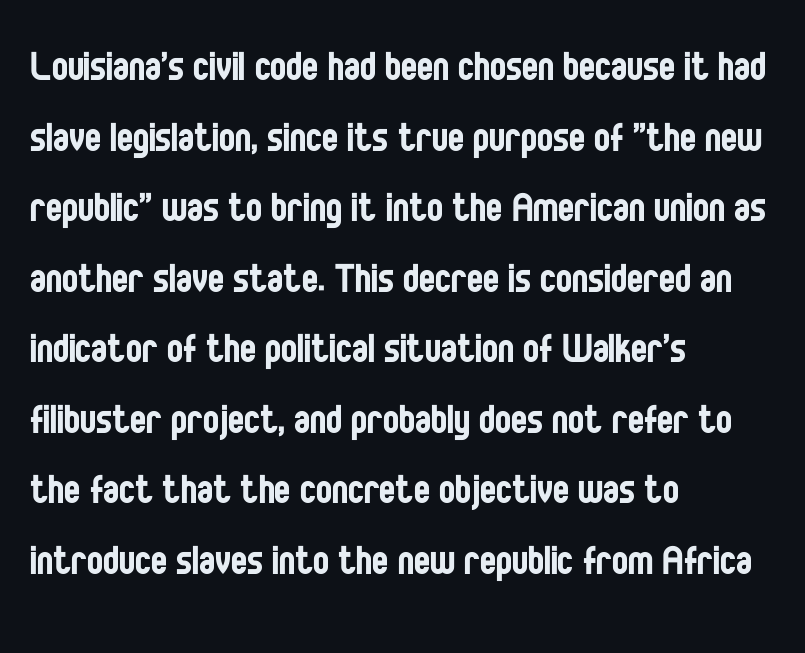
{"serif": "no", "italic": "no", "bold": "no", "weight": "regular", "width": "condensed", "stroke_contrast": "low", "x_height": "large", "monospaced": "no", "underline": "no", "align": "left", "line_spacing": "normal", "line_spacing_ratio": 1.47, "letter_spacing": "normal", "letter_spacing_em": 0.0, "glyph_px": 48}
